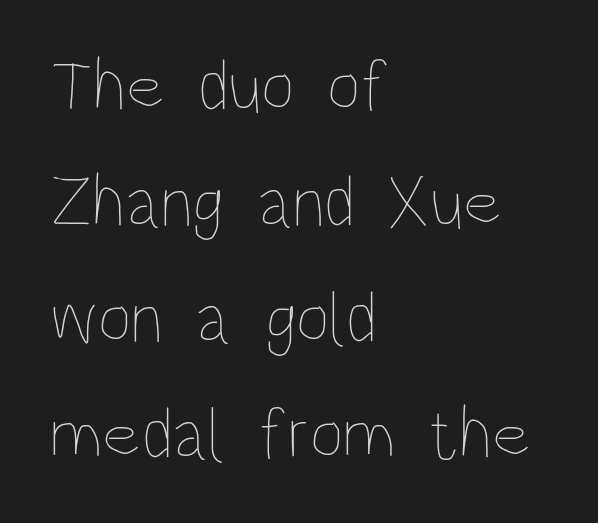
{"italic": "no", "bold": "no", "weight": "thin", "width": "condensed", "stroke_contrast": "low", "x_height": "large", "monospaced": "no", "underline": "no", "align": "left", "line_spacing": "normal", "line_spacing_ratio": 1.59, "letter_spacing": "normal", "letter_spacing_em": 0.0, "glyph_px": 73}
